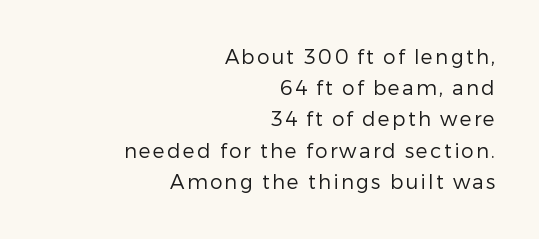
The image shows 20 px text type, upright; set right-aligned, normal line spacing (1.56x), not underlined.
